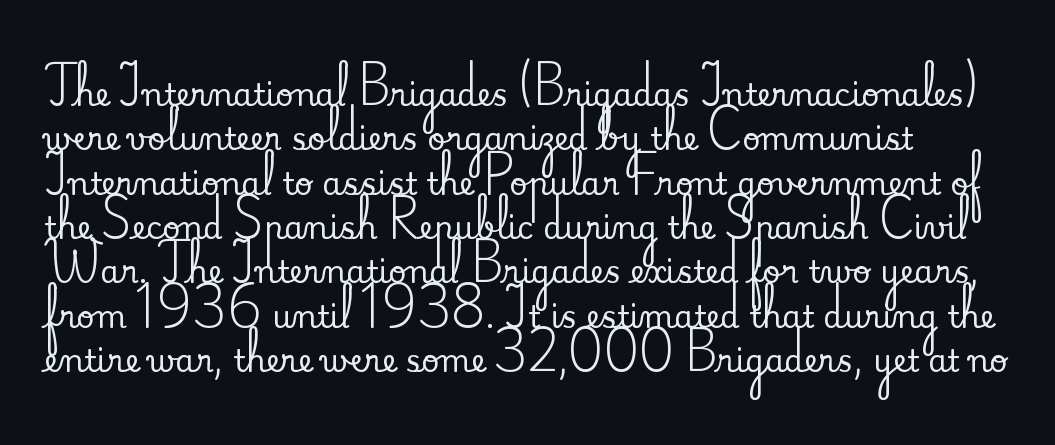
The image shows 31 px serif type, upright; set left-aligned, normal line spacing (1.43x), normal letter spacing, not underlined; medium stroke contrast and a small x-height.
